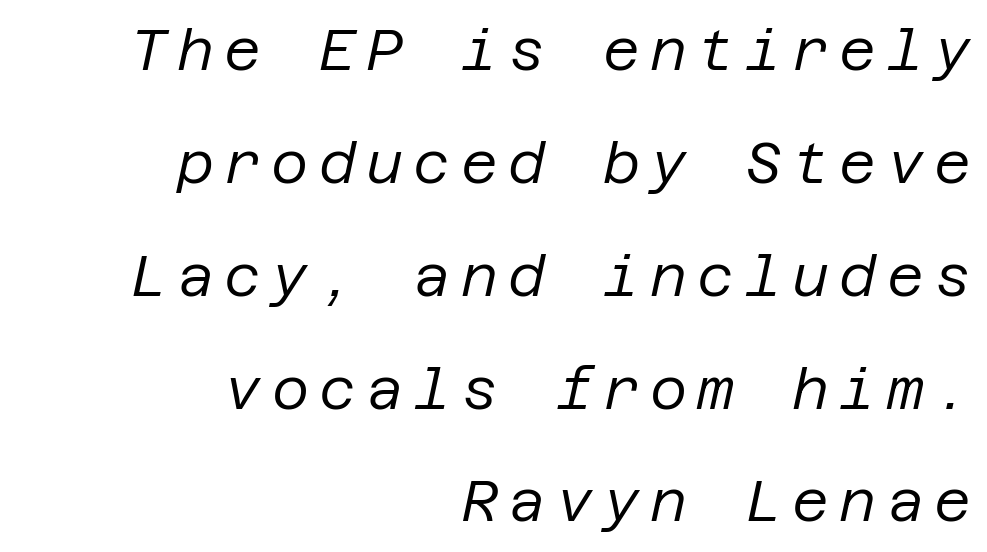
Q: Is the text bold? A: No.
Q: Is the text italic (slanted)? A: Yes, it leans right by about 12 degrees.
Q: Is the text underlined? A: No.
Q: How is the paragraph aligned? A: Right-aligned.
Q: Is the spacing between lines tight, normal or loose? A: Loose.
Q: Width (condensed, normal, or wide)? A: Normal.
Q: Stroke contrast? A: Low.
Q: x-height? A: Large.
